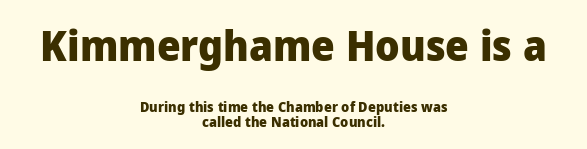
Q: Is the text bold? A: Yes.
Q: Is the text italic (slanted)? A: No, it is upright.
Q: Is the typeface a serif or a sans-serif typeface? A: Sans-serif.
Q: Is the text underlined? A: No.
Q: How is the paragraph aligned? A: Centered.
Q: Is the spacing between letters normal or unusually wide? A: Normal.
Q: Is the spacing between lines tight, normal or loose? A: Tight.
Q: Which block of text is set in a larger size, the first (top) or the second (bottom)? A: The first (top) one.
Q: Width (condensed, normal, or wide)? A: Normal.
Q: Stroke contrast? A: Low.
Q: x-height? A: Medium.
Q: Monospaced? A: No.
